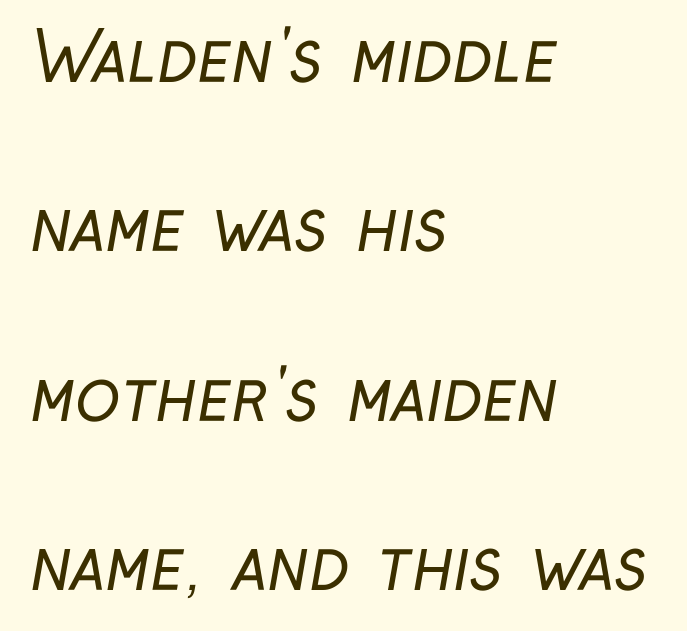
The image shows 68 px regular-weight, condensed sans-serif type; set left-aligned, loose line spacing (2.49x), normal letter spacing, not underlined; low stroke contrast and a medium x-height.
